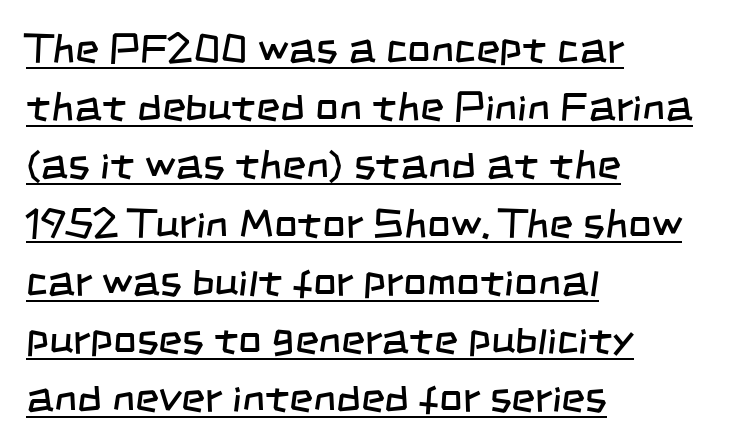
The horizontal fit of the characters is conventional and even. Horizontal alignment here is leftward, the default for most running prose. In terms of letterform style, serifs are entirely absent. Stems here are at most as thick as an everyday book face. Is this a fixed-width face? No — the glyphs have proportional, varying widths.
